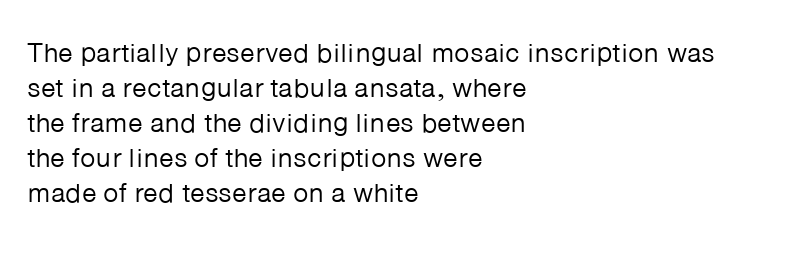
The image shows 27 px text type, upright; set left-aligned, normal line spacing (1.3x), normal letter spacing, not underlined.
